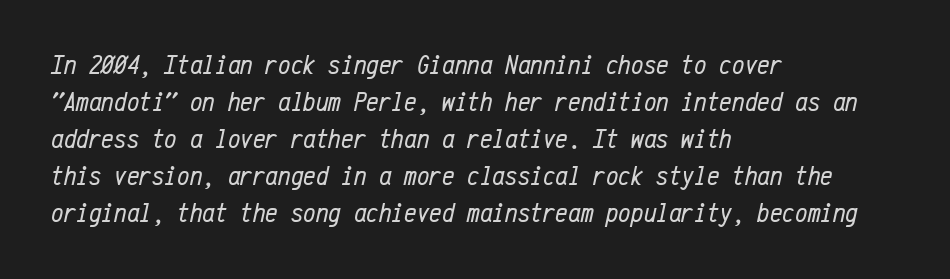
{"italic": "yes", "lean": "right", "slant_degrees": 12, "bold": "no", "weight": "regular", "width": "condensed", "stroke_contrast": "low", "x_height": "medium", "monospaced": "yes", "underline": "no", "align": "left", "line_spacing": "normal", "line_spacing_ratio": 1.32, "letter_spacing": "normal", "letter_spacing_em": 0.0, "glyph_px": 28}
